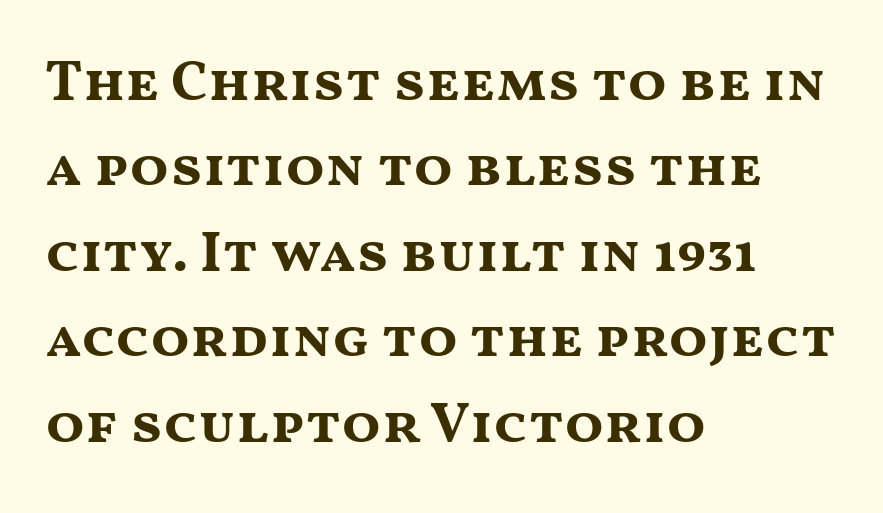
Q: Is the text bold? A: Yes.
Q: Is the text italic (slanted)? A: No, it is upright.
Q: Is the typeface a serif or a sans-serif typeface? A: Sans-serif.
Q: Is the text underlined? A: No.
Q: How is the paragraph aligned? A: Left-aligned.
Q: Is the spacing between letters normal or unusually wide? A: Normal.
Q: Is the spacing between lines tight, normal or loose? A: Normal.
Q: Width (condensed, normal, or wide)? A: Wide.
Q: Stroke contrast? A: Medium.
Q: x-height? A: Medium.
Q: Monospaced? A: No.
